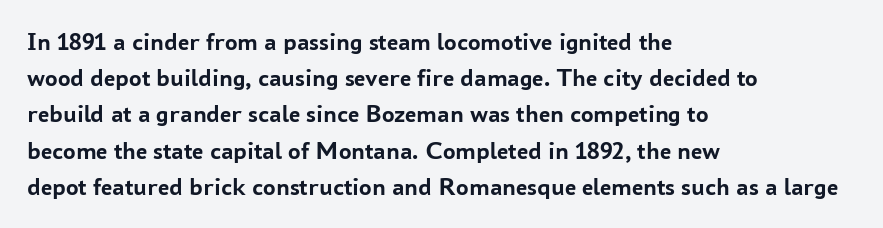
The image shows 25 px bold type, upright; set left-aligned, normal line spacing (1.45x), normal letter spacing, not underlined.
